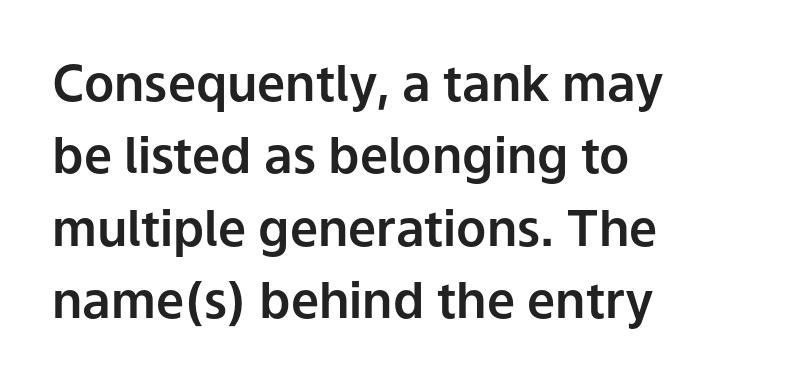
Q: Is the text italic (slanted)? A: No, it is upright.
Q: Is the typeface a serif or a sans-serif typeface? A: Sans-serif.
Q: Is the text underlined? A: No.
Q: How is the paragraph aligned? A: Left-aligned.
Q: Is the spacing between letters normal or unusually wide? A: Normal.
Q: Is the spacing between lines tight, normal or loose? A: Normal.
Q: Width (condensed, normal, or wide)? A: Normal.
Q: Stroke contrast? A: Low.
Q: x-height? A: Medium.
Q: Monospaced? A: No.
